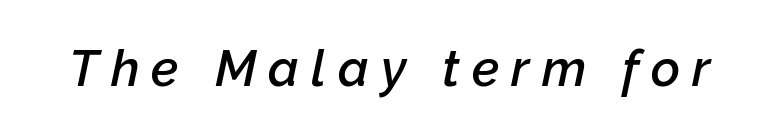
Q: Is the text bold? A: Semi-bold.
Q: Is the text italic (slanted)? A: Yes, it leans right by about 12 degrees.
Q: Is the text underlined? A: No.
Q: Is the spacing between letters normal or unusually wide? A: Unusually wide.
Q: Width (condensed, normal, or wide)? A: Normal.
Q: Stroke contrast? A: Low.
Q: x-height? A: Medium.
Q: Monospaced? A: No.
